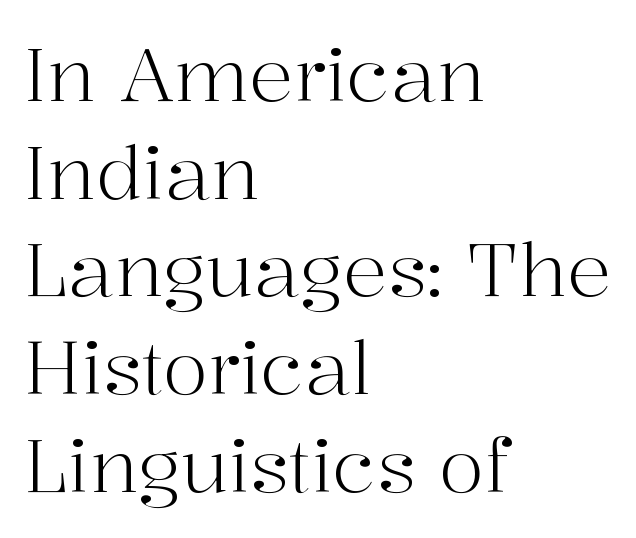
Q: Is the text bold? A: No.
Q: Is the text italic (slanted)? A: No, it is upright.
Q: Is the typeface a serif or a sans-serif typeface? A: Serif.
Q: Is the text underlined? A: No.
Q: How is the paragraph aligned? A: Left-aligned.
Q: Is the spacing between letters normal or unusually wide? A: Normal.
Q: Is the spacing between lines tight, normal or loose? A: Normal.
Q: Width (condensed, normal, or wide)? A: Normal.
Q: Stroke contrast? A: High.
Q: x-height? A: Medium.
Q: Monospaced? A: No.
